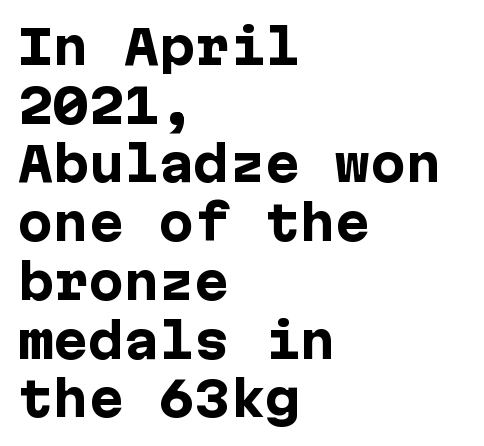
{"serif": "no", "italic": "no", "bold": "yes", "weight": "heavy", "width": "normal", "stroke_contrast": "low", "x_height": "medium", "underline": "no", "align": "left", "line_spacing": "normal", "line_spacing_ratio": 1.25, "letter_spacing": "normal", "letter_spacing_em": 0.0, "glyph_px": 47}
